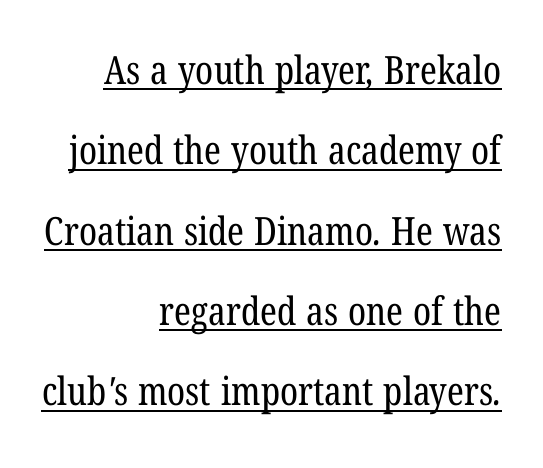
{"serif": "yes", "bold": "no", "weight": "regular", "width": "condensed", "stroke_contrast": "low", "x_height": "medium", "monospaced": "no", "underline": "yes", "align": "right", "line_spacing": "loose", "line_spacing_ratio": 2.06, "letter_spacing": "normal", "letter_spacing_em": 0.0, "glyph_px": 39}
